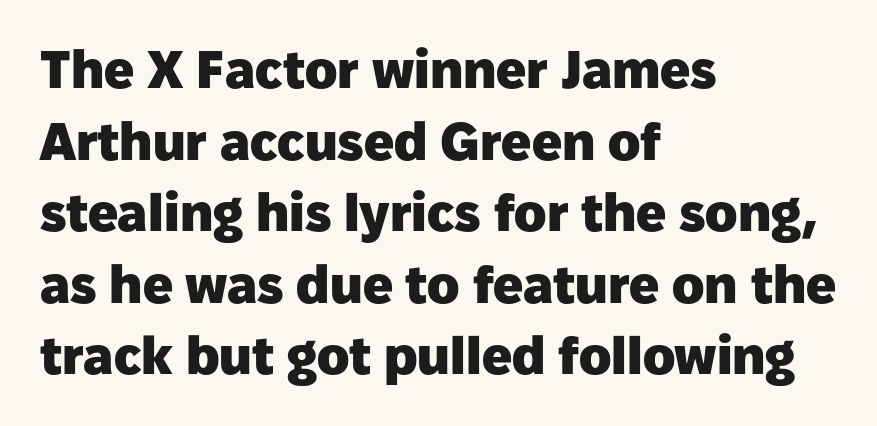
The image shows 53 px heavy sans-serif type, upright; set left-aligned, normal line spacing (1.35x), normal letter spacing, not underlined; low stroke contrast and a medium x-height.
